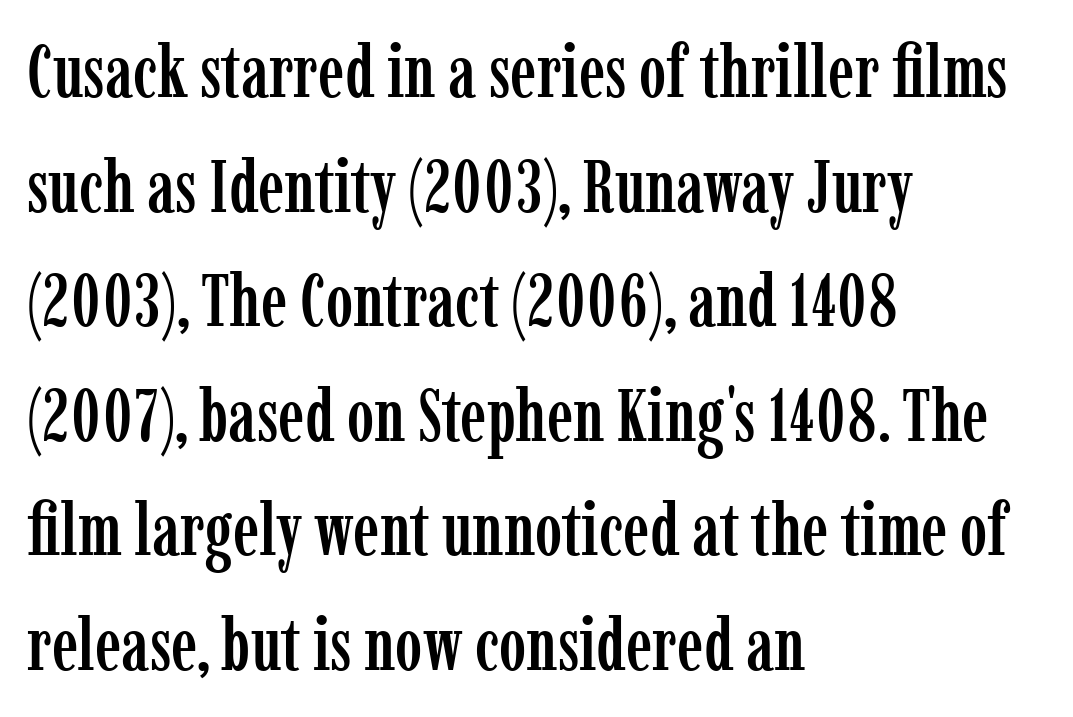
Q: Is the text italic (slanted)? A: No, it is upright.
Q: Is the typeface a serif or a sans-serif typeface? A: Serif.
Q: Is the text underlined? A: No.
Q: How is the paragraph aligned? A: Left-aligned.
Q: Is the spacing between letters normal or unusually wide? A: Normal.
Q: Is the spacing between lines tight, normal or loose? A: Normal.
Q: Width (condensed, normal, or wide)? A: Condensed.
Q: Stroke contrast? A: Low.
Q: x-height? A: Medium.
Q: Monospaced? A: No.
